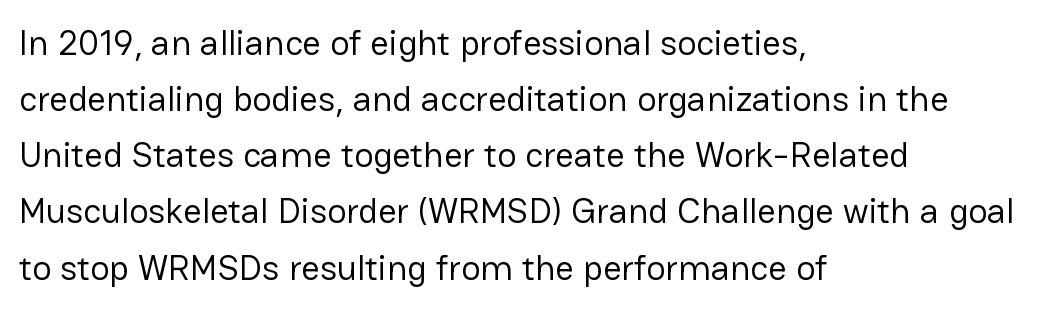
Q: Is the text bold? A: No.
Q: Is the text italic (slanted)? A: No, it is upright.
Q: Is the typeface a serif or a sans-serif typeface? A: Sans-serif.
Q: Is the text underlined? A: No.
Q: How is the paragraph aligned? A: Left-aligned.
Q: Is the spacing between letters normal or unusually wide? A: Normal.
Q: Is the spacing between lines tight, normal or loose? A: Normal.
Q: Width (condensed, normal, or wide)? A: Normal.
Q: Stroke contrast? A: Low.
Q: x-height? A: Medium.
Q: Monospaced? A: No.
